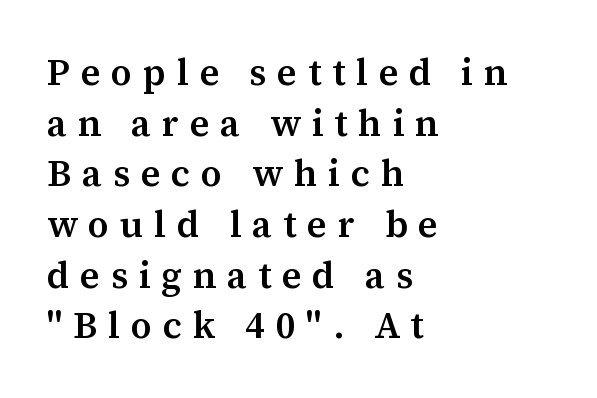
I'd describe the lettering as semibold — firm but not a full bold. The foot of each line stays bare and open. These lines have a slow, spaced-out rhythm from letter to letter. The vertical gap from one line to the next is medium. The face used here is proportionally spaced, like ordinary book or web type. The ragged edge is on the right, which tells us the setting is flush left.
